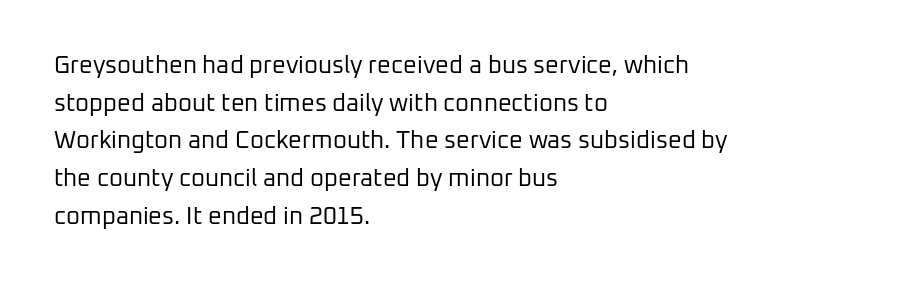
The image shows 24 px text type, upright; set left-aligned, normal line spacing (1.57x), normal letter spacing, not underlined.
